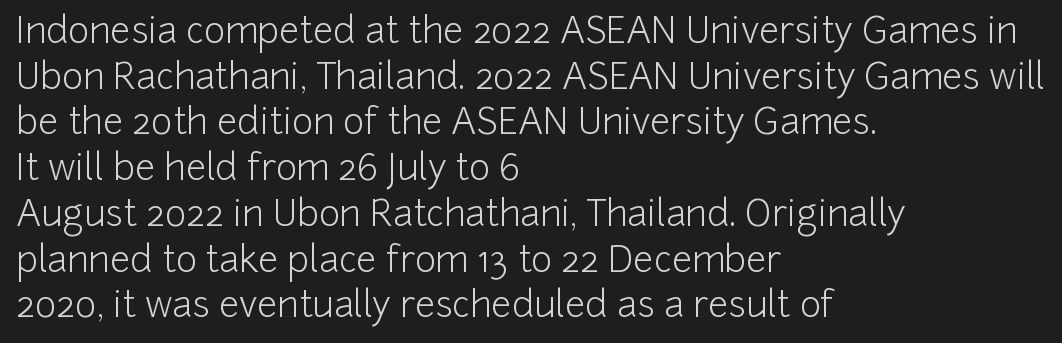
{"serif": "no", "italic": "no", "bold": "no", "weight": "light", "width": "normal", "stroke_contrast": "low", "x_height": "medium", "monospaced": "no", "underline": "no", "align": "left", "line_spacing": "normal", "line_spacing_ratio": 1.27, "letter_spacing": "normal", "letter_spacing_em": 0.0, "glyph_px": 36}
